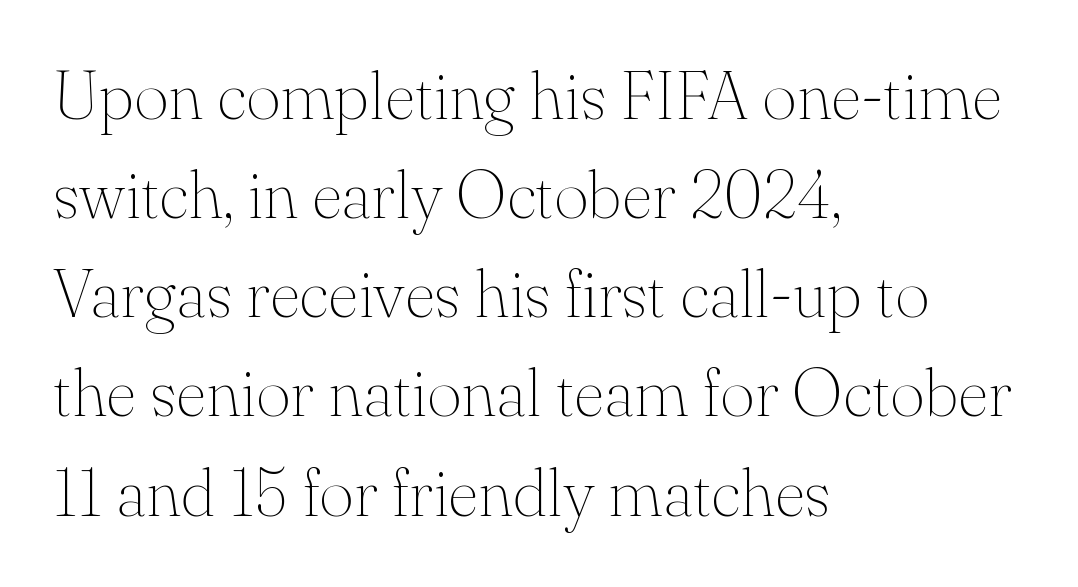
The image shows 67 px thin serif type, upright; set left-aligned, normal line spacing (1.48x), normal letter spacing, not underlined; medium stroke contrast and a small x-height.
